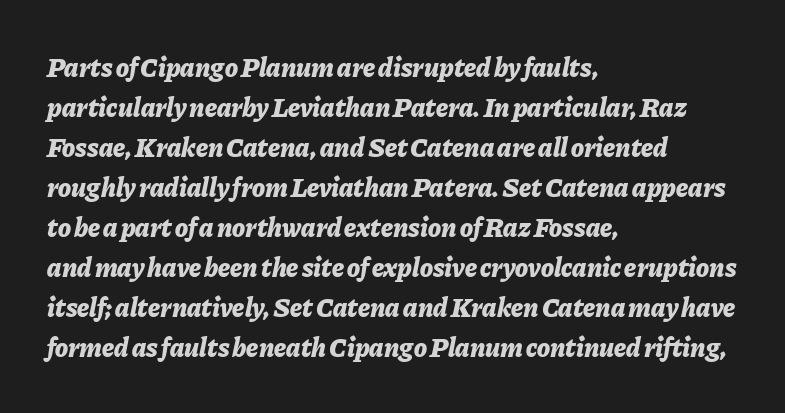
Weight: bold. The paragraph shown leans on its left margin. Quick note: underline off. A typesetter would mark this as italic. The letters sit at their default tracking, neither squeezed nor spread. This sample keeps an unexceptional amount of space between lines.
